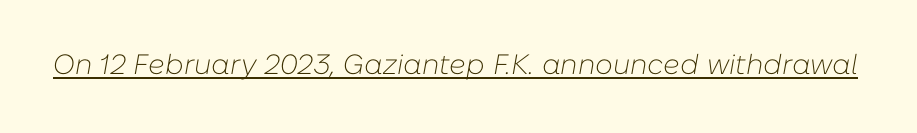
Q: Is the text bold? A: No.
Q: Is the text italic (slanted)? A: Yes, it leans right by about 10 degrees.
Q: Is the text underlined? A: Yes.
Q: Is the spacing between letters normal or unusually wide? A: Normal.
Q: Width (condensed, normal, or wide)? A: Normal.
Q: Stroke contrast? A: Low.
Q: x-height? A: Medium.
Q: Monospaced? A: No.
